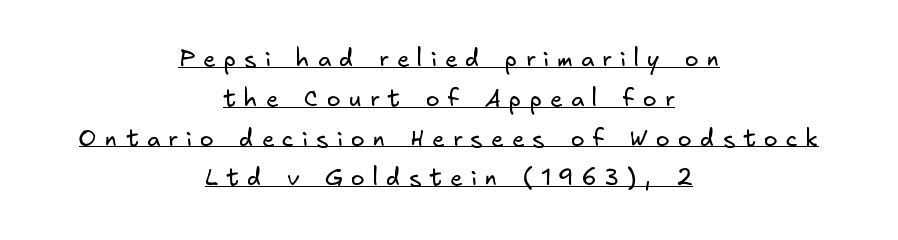
Is the stroke heavy? The answer is a plain regular-or-lighter. Observe the wide spacing: letters keep a clear distance from each other. Caption: lettering with a line underneath. Compared with a flush-left layout, this one balances lines on the center instead.
